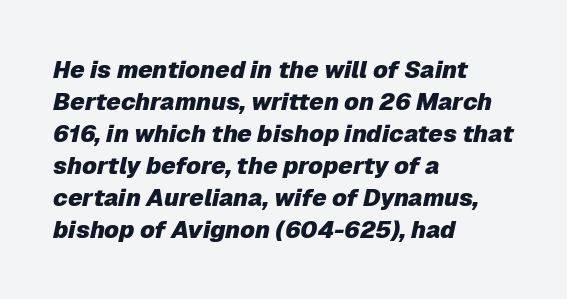
The image shows 24 px bold type, italic (leaning right); set left-aligned, normal line spacing (1.33x), normal letter spacing, not underlined.
